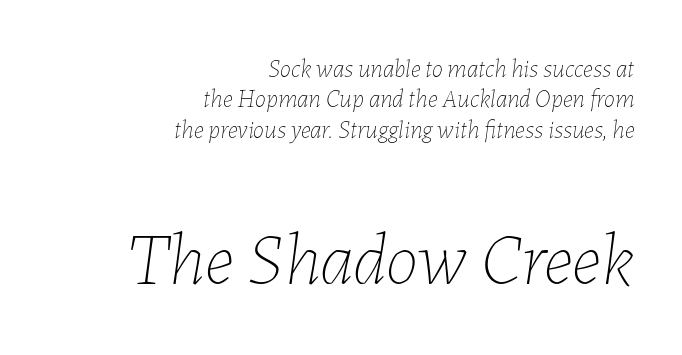
The image shows 74 px thin type, italic (leaning right); set right-aligned, line spacing 1.22x, normal letter spacing, not underlined; the second (bottom) block is 2.96x larger; low stroke contrast and a medium x-height.
